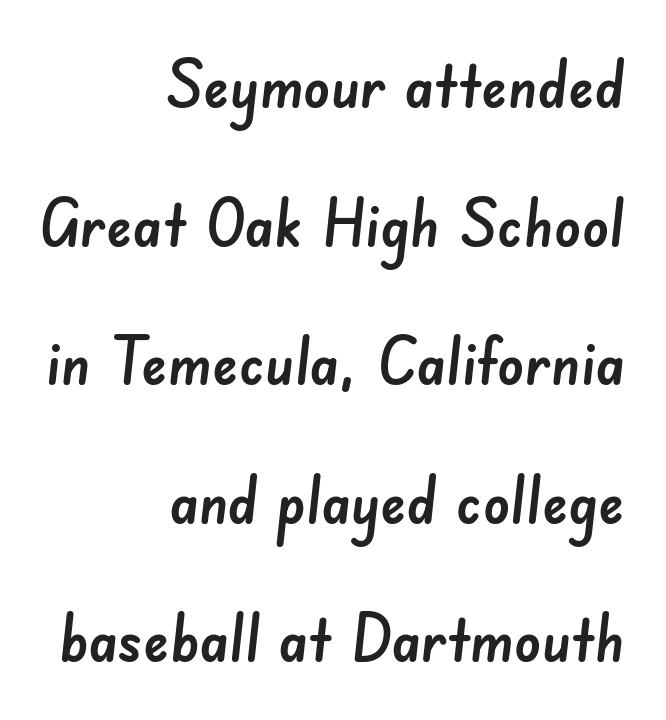
The image shows 66 px sans-serif type; set right-aligned, loose line spacing (2.1x), normal letter spacing, not underlined; low stroke contrast and a small x-height.
